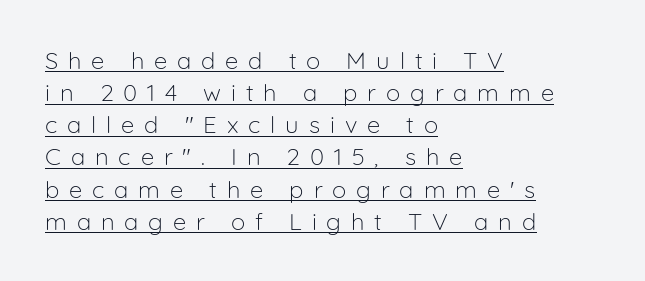
Q: Is the text bold? A: No.
Q: Is the text italic (slanted)? A: No, it is upright.
Q: Is the text underlined? A: Yes.
Q: How is the paragraph aligned? A: Left-aligned.
Q: Is the spacing between letters normal or unusually wide? A: Unusually wide.
Q: Is the spacing between lines tight, normal or loose? A: Normal.
